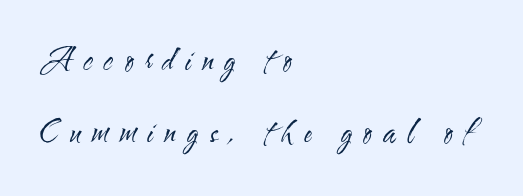
Q: Is the text bold? A: No.
Q: Is the text italic (slanted)? A: Yes.
Q: Is the typeface a serif or a sans-serif typeface? A: Sans-serif.
Q: Is the text underlined? A: No.
Q: How is the paragraph aligned? A: Left-aligned.
Q: Is the spacing between letters normal or unusually wide? A: Unusually wide.
Q: Is the spacing between lines tight, normal or loose? A: Loose.
Q: Width (condensed, normal, or wide)? A: Condensed.
Q: Stroke contrast? A: Medium.
Q: x-height? A: Small.
Q: Monospaced? A: No.
